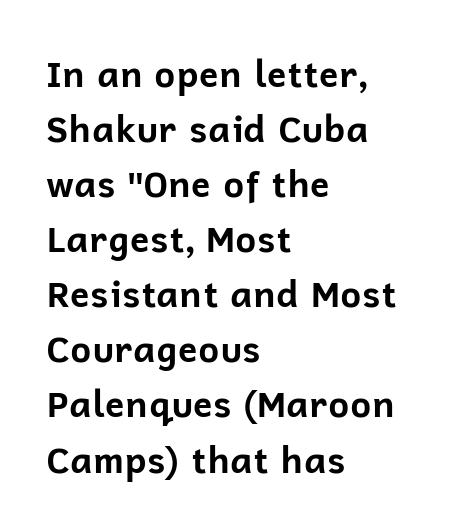
The image shows 36 px bold sans-serif type, upright; set left-aligned, normal line spacing (1.53x), normal letter spacing, not underlined; low stroke contrast and a medium x-height.
